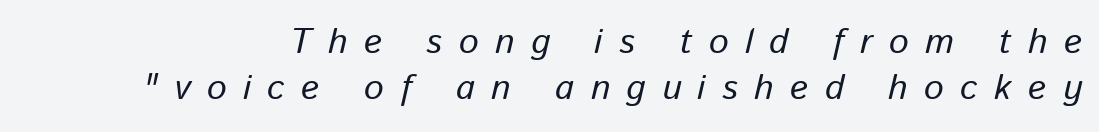
Reading down the column, the eye jumps a familiar distance to each next line. The foot of each line stays bare and open. Caption: expanded tracking, letters set apart. The letters are slanted; this is an italic face.
